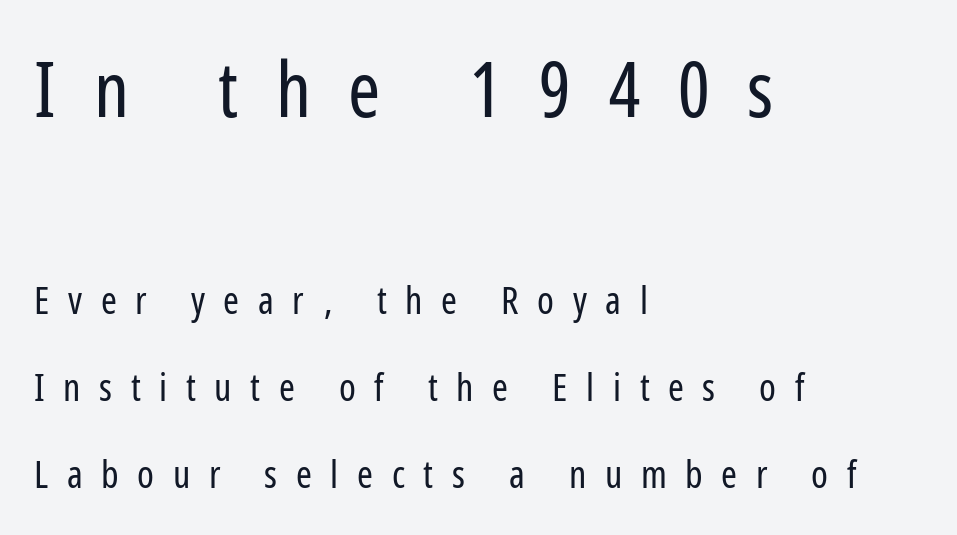
{"serif": "no", "italic": "no", "bold": "no", "weight": "regular", "width": "condensed", "stroke_contrast": "low", "x_height": "medium", "monospaced": "no", "underline": "no", "align": "left", "line_spacing": "loose", "line_spacing_ratio": 2.3, "letter_spacing": "wide", "letter_spacing_em": 0.49, "larger_block": "first", "size_ratio": 2.03, "glyph_px": 77}
